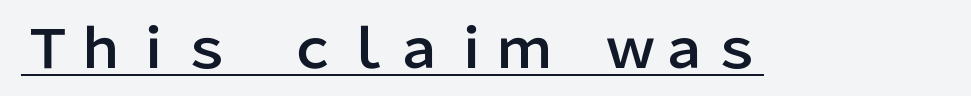
The image shows 53 px sans-serif type, upright; set normal letter spacing, underlined; low stroke contrast and a medium x-height.
